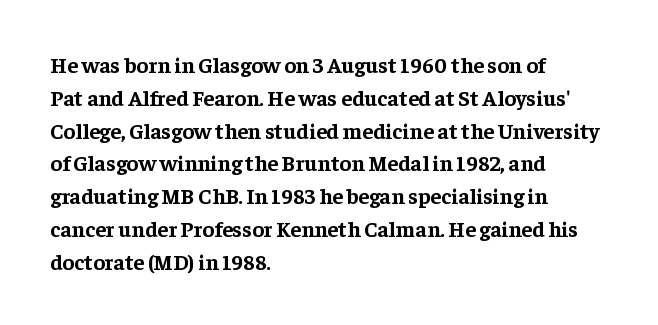
Nobody touched the tracking dial on this one. Alignment: flush left. Tall strokes in this sample are plumb rather than angled. Weight: bold.
